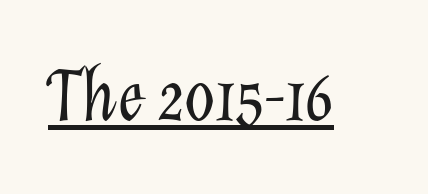
Proportional: the letters do not fall into vertical columns. Each word holds together tightly as a unit, with standard inter-letter gaps. Weight: regular or lighter. Is the type slanted? Yes — the strokes lean at a clear angle. The rendering uses the underline text-decoration.
